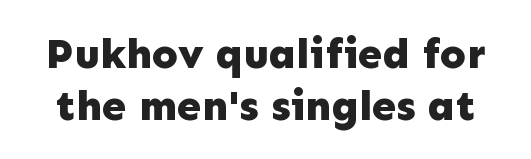
The image shows 43 px bold sans-serif type, upright; set line spacing 1.2x, normal letter spacing, not underlined; low stroke contrast and a medium x-height.
